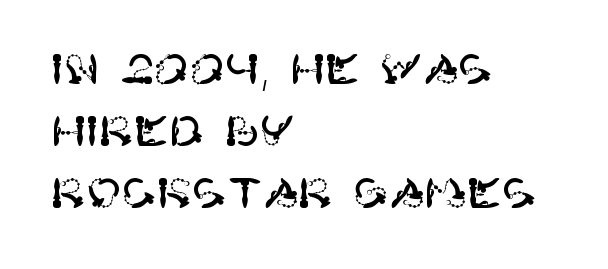
Every character sits straight up, as roman type does. Descenders are the only things crossing below the line. This sample is left-justified, so line endings fall wherever the words run out. Between one letter and the next there's only the usual sliver of space. A typesetter would label this face a sans. How would I describe the line gaps? Plain and ordinary.
